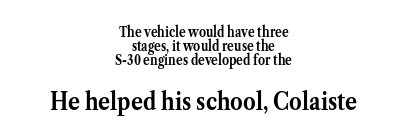
Q: Is the text bold? A: Yes.
Q: Is the text italic (slanted)? A: No, it is upright.
Q: Is the text underlined? A: No.
Q: How is the paragraph aligned? A: Centered.
Q: Is the spacing between letters normal or unusually wide? A: Normal.
Q: Is the spacing between lines tight, normal or loose? A: Tight.
Q: Which block of text is set in a larger size, the first (top) or the second (bottom)? A: The second (bottom) one.
